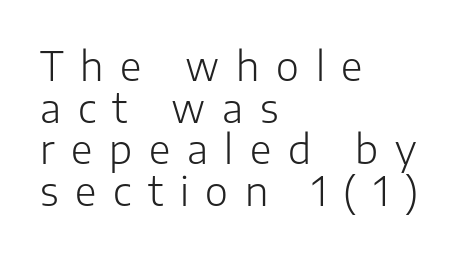
{"serif": "no", "italic": "no", "bold": "no", "weight": "light", "width": "normal", "stroke_contrast": "low", "x_height": "medium", "monospaced": "no", "underline": "no", "align": "left", "line_spacing": "tight", "line_spacing_ratio": 1.07, "letter_spacing": "wide", "letter_spacing_em": 0.43, "glyph_px": 39}
